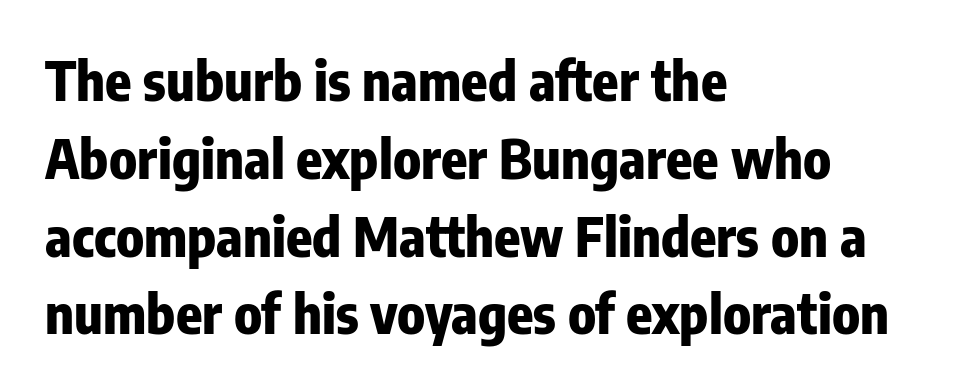
Q: Is the text bold? A: Yes.
Q: Is the text italic (slanted)? A: No, it is upright.
Q: Is the typeface a serif or a sans-serif typeface? A: Sans-serif.
Q: Is the text underlined? A: No.
Q: How is the paragraph aligned? A: Left-aligned.
Q: Is the spacing between letters normal or unusually wide? A: Normal.
Q: Is the spacing between lines tight, normal or loose? A: Normal.
Q: Width (condensed, normal, or wide)? A: Condensed.
Q: Stroke contrast? A: Low.
Q: x-height? A: Medium.
Q: Monospaced? A: No.
